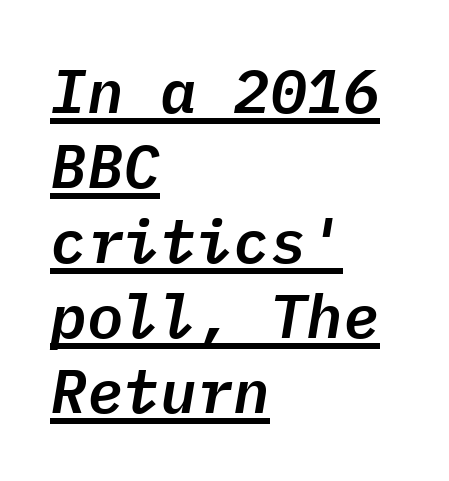
The setting favours the left margin, as ordinary paragraphs usually do. Do the characters align in a grid? Yes, the font is monospaced. It's the slanting kind of type. Check the space under the baseline: a stroke is drawn there. Here the glyphs are tracked normally, forming tight word shapes.
